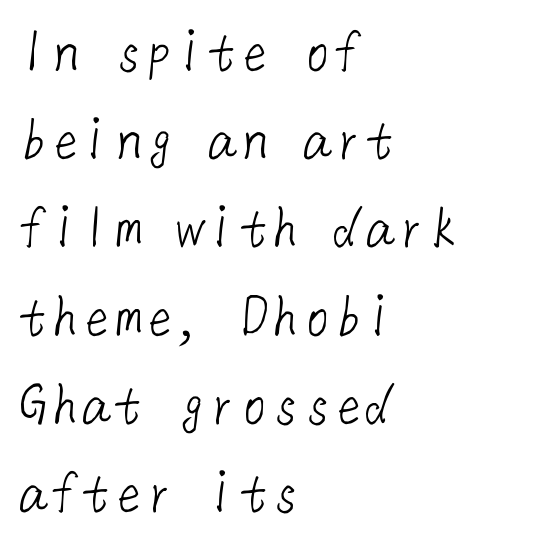
Vertical spacing — default. Compared with a centered layout, this one pins lines to the left instead. The glyphs in this specimen are sans serif. The cut favours lightness, reaching ordinary text weight at its darkest. Words float on clear page, feet unadorned.
